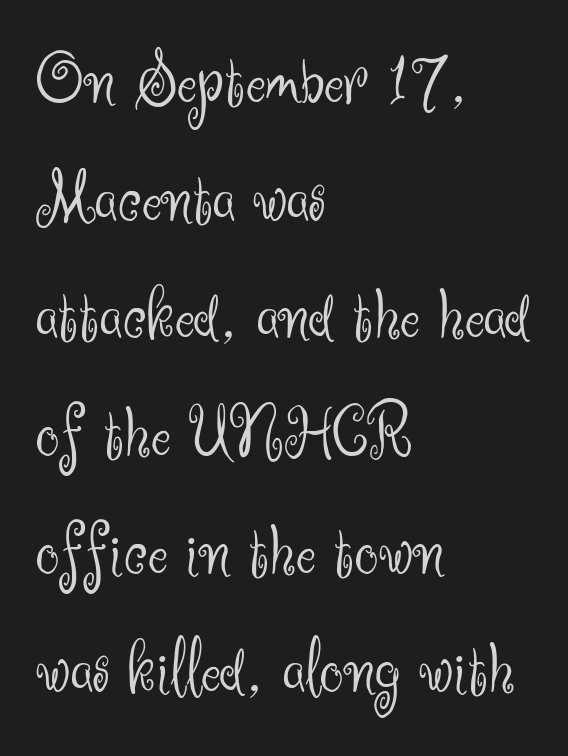
{"serif": "no", "italic": "no", "bold": "no", "weight": "light", "width": "normal", "stroke_contrast": "medium", "x_height": "small", "monospaced": "no", "underline": "no", "align": "left", "line_spacing": "normal", "line_spacing_ratio": 1.57, "letter_spacing": "normal", "letter_spacing_em": 0.0, "glyph_px": 75}
